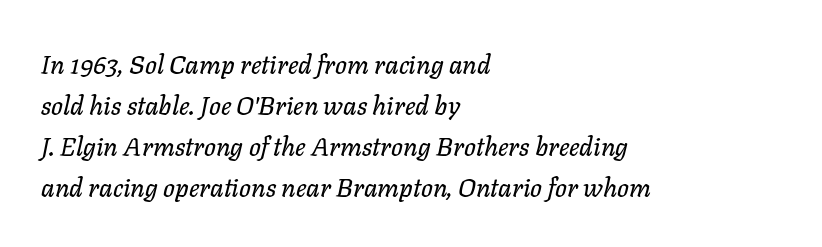
Unmarked baselines from the first word to the last. This sample uses plain, unmodified letter spacing. There's an unmistakable incline to the writing here. Interline gaps are of average width in this sample.
